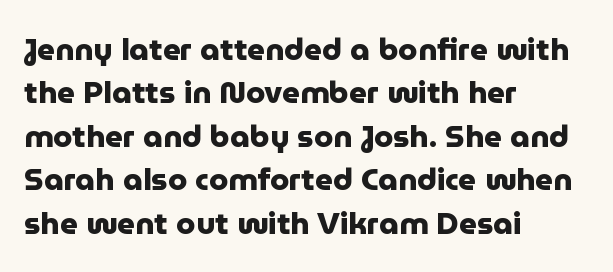
Q: Is the text bold? A: Yes.
Q: Is the text italic (slanted)? A: No, it is upright.
Q: Is the typeface a serif or a sans-serif typeface? A: Sans-serif.
Q: Is the text underlined? A: No.
Q: How is the paragraph aligned? A: Left-aligned.
Q: Is the spacing between letters normal or unusually wide? A: Normal.
Q: Is the spacing between lines tight, normal or loose? A: Normal.
Q: Width (condensed, normal, or wide)? A: Normal.
Q: Stroke contrast? A: Low.
Q: x-height? A: Medium.
Q: Monospaced? A: No.
